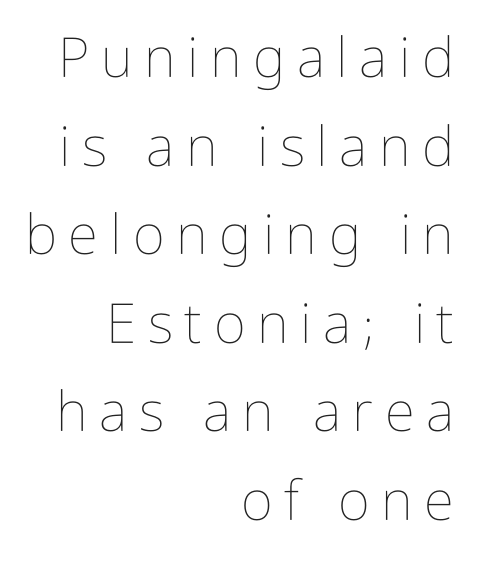
The image shows 55 px thin, condensed type, upright; set right-aligned, normal line spacing (1.61x), unusually wide letter spacing (+0.21 em), not underlined; low stroke contrast and a medium x-height.
